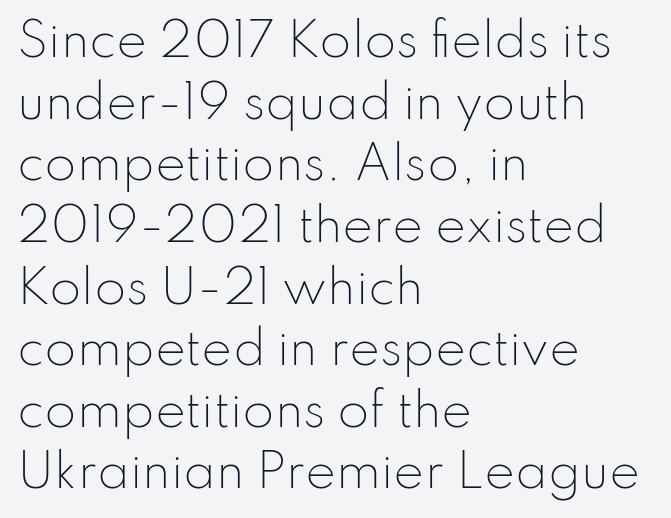
No italicization has been applied; the sample stays upright. A typesetter would call this proportional, since set widths differ per character. If you measured baseline to baseline, you'd find a middling distance. Honestly, the letter spacing is just normal — you wouldn't notice it.
